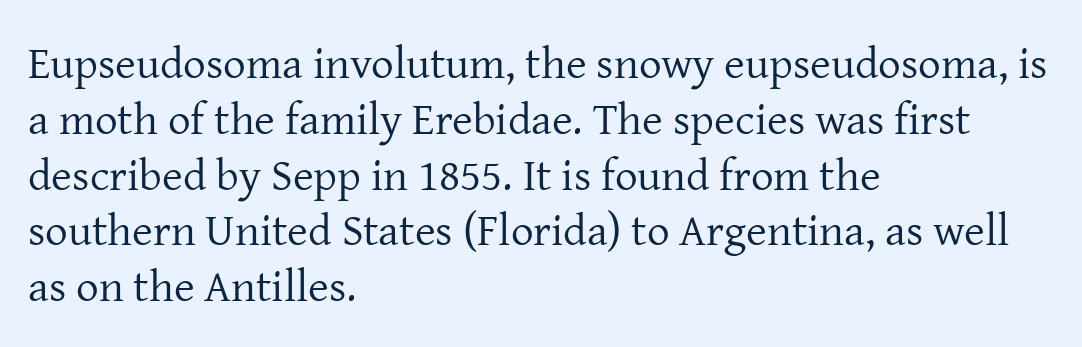
Q: Is the text bold? A: No.
Q: Is the text italic (slanted)? A: No, it is upright.
Q: Is the typeface a serif or a sans-serif typeface? A: Serif.
Q: Is the text underlined? A: No.
Q: How is the paragraph aligned? A: Left-aligned.
Q: Is the spacing between letters normal or unusually wide? A: Normal.
Q: Width (condensed, normal, or wide)? A: Normal.
Q: Stroke contrast? A: Low.
Q: x-height? A: Medium.
Q: Monospaced? A: No.
